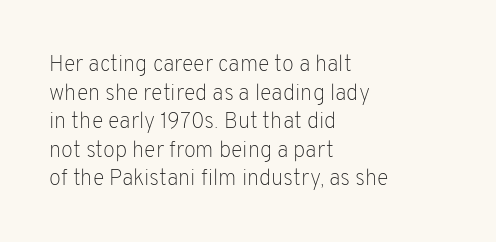
Check the space under the baseline: it is left empty. Characters follow at the spacing the type designer built in. These glyphs show unthickened strokes, regular width or finer. This is the regular roman posture of the typeface. A typesetter would call this leading conventional body-copy spacing. The compositor pushed each line to the left boundary.
